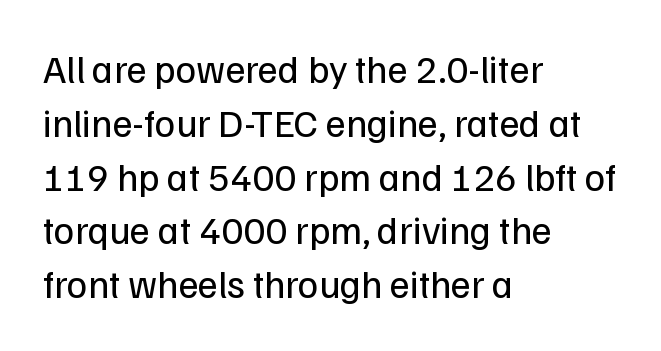
The image shows 39 px regular-weight sans-serif type, upright; set left-aligned, normal line spacing (1.38x), normal letter spacing, not underlined; low stroke contrast and a medium x-height.
